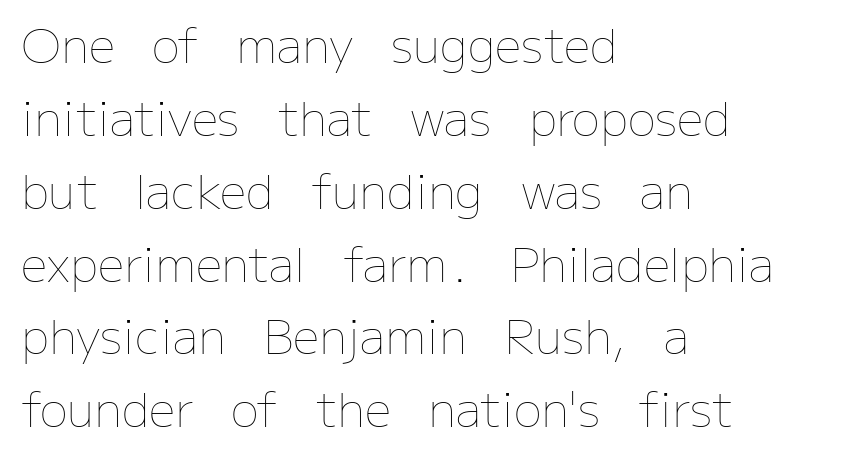
Each row of text sits above clean, open space. Notice how the stems are strictly vertical — no italics here. In CSS terms this would be text-align: left. How would I describe the line gaps? Plain and ordinary. Varying glyph widths throughout — classic text-font behaviour.
